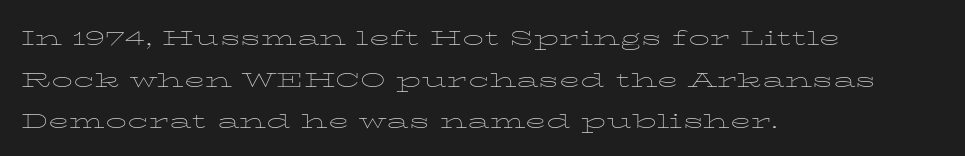
{"italic": "no", "bold": "no", "weight": "thin", "width": "wide", "stroke_contrast": "low", "x_height": "medium", "monospaced": "no", "underline": "no", "align": "left", "line_spacing": "normal", "line_spacing_ratio": 1.49, "letter_spacing": "normal", "letter_spacing_em": 0.0, "glyph_px": 28}
